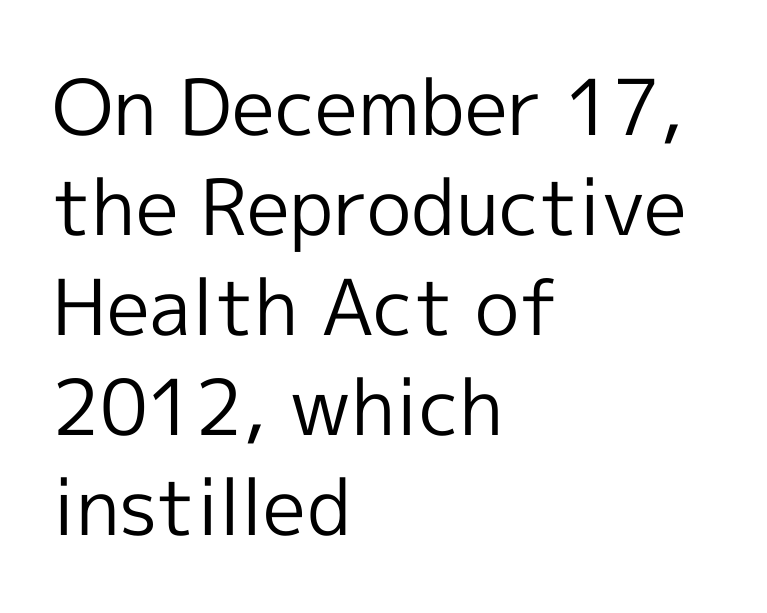
The image shows 77 px regular-weight sans-serif type, upright; set left-aligned, normal line spacing (1.3x), normal letter spacing, not underlined; a medium x-height.
